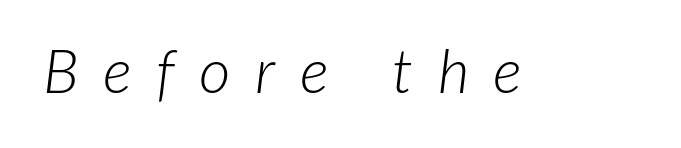
The image shows 61 px light type, italic (leaning right); set unusually wide letter spacing (+0.4 em), not underlined; low stroke contrast and a medium x-height.
